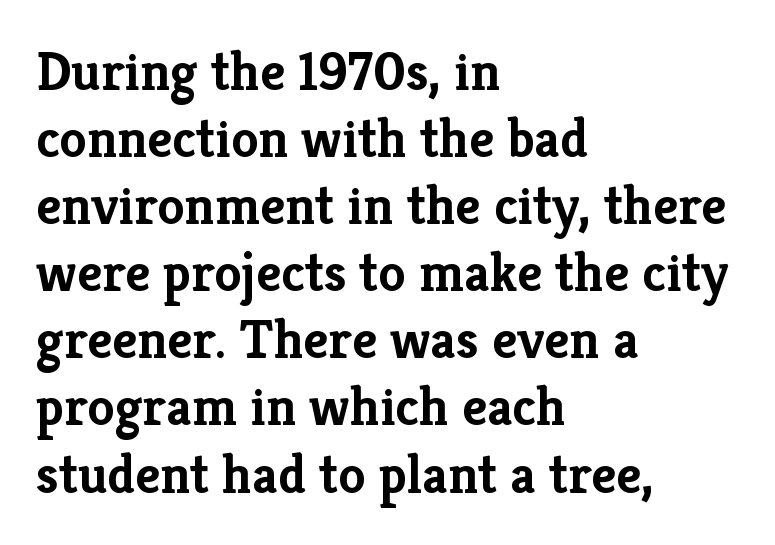
Q: Is the text bold? A: Yes.
Q: Is the text italic (slanted)? A: No, it is upright.
Q: Is the typeface a serif or a sans-serif typeface? A: Serif.
Q: Is the text underlined? A: No.
Q: How is the paragraph aligned? A: Left-aligned.
Q: Is the spacing between letters normal or unusually wide? A: Normal.
Q: Width (condensed, normal, or wide)? A: Normal.
Q: Stroke contrast? A: Low.
Q: x-height? A: Medium.
Q: Monospaced? A: No.
